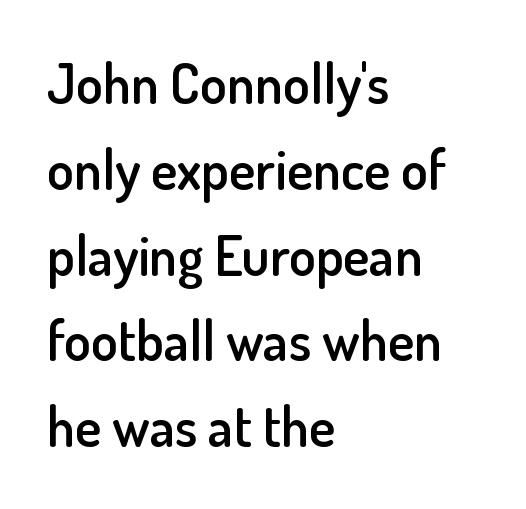
The image shows 55 px semibold sans-serif type, upright; set left-aligned, normal line spacing (1.56x), normal letter spacing, not underlined; low stroke contrast and a small x-height.
